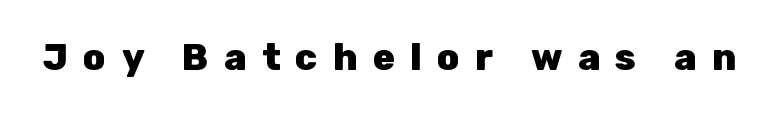
The letters are spread apart with noticeably loose tracking. The letters advance in unequal steps, a hallmark of proportional type. Stroke terminals: plain, sans-serif. Notice how the stems are strictly vertical — no italics here. The rendering uses a bold face; every stroke is thick and dark. The baseline area is clear.
